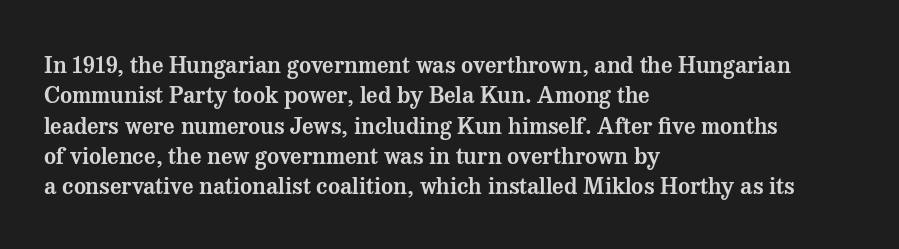
Q: Is the text italic (slanted)? A: No, it is upright.
Q: Is the text underlined? A: No.
Q: How is the paragraph aligned? A: Left-aligned.
Q: Is the spacing between letters normal or unusually wide? A: Normal.
Q: Is the spacing between lines tight, normal or loose? A: Normal.
